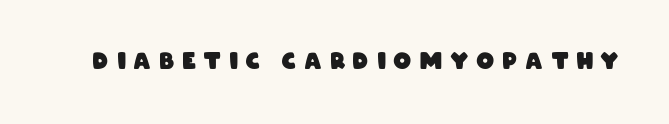
Q: Is the text bold? A: Yes.
Q: Is the text underlined? A: No.
Q: Is the spacing between letters normal or unusually wide? A: Unusually wide.
